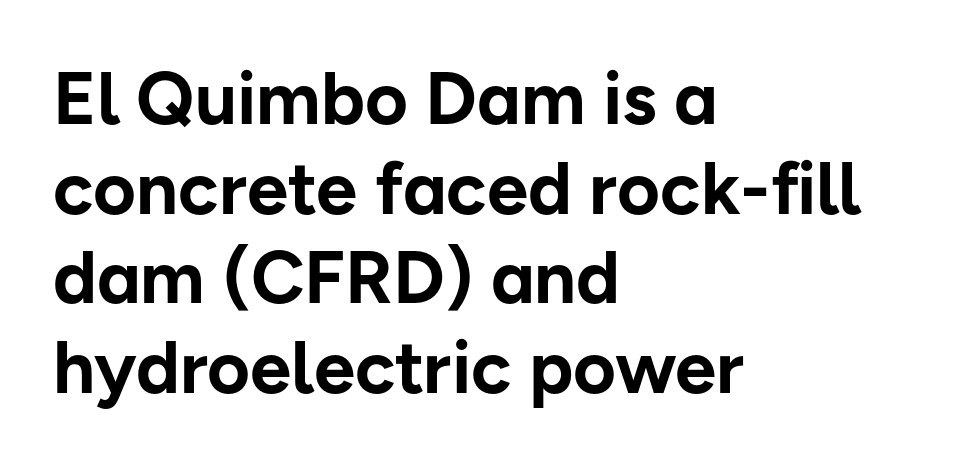
The image shows 74 px bold sans-serif type, upright; set left-aligned, line spacing 1.21x, normal letter spacing, not underlined; low stroke contrast and a medium x-height.
